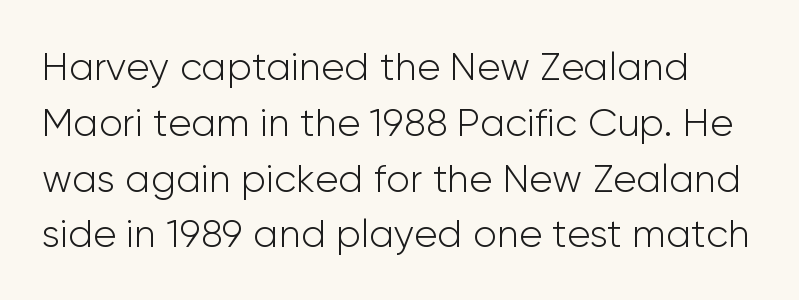
{"serif": "no", "italic": "no", "bold": "no", "weight": "light", "width": "normal", "stroke_contrast": "low", "x_height": "medium", "monospaced": "no", "underline": "no", "line_spacing": "normal", "line_spacing_ratio": 1.43, "letter_spacing": "normal", "letter_spacing_em": 0.0, "glyph_px": 39}
